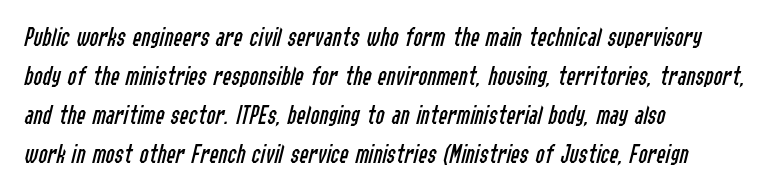
Q: Is the text bold? A: No.
Q: Is the text italic (slanted)? A: Yes, it leans right by about 14 degrees.
Q: Is the text underlined? A: No.
Q: How is the paragraph aligned? A: Left-aligned.
Q: Is the spacing between letters normal or unusually wide? A: Normal.
Q: Is the spacing between lines tight, normal or loose? A: Normal.
